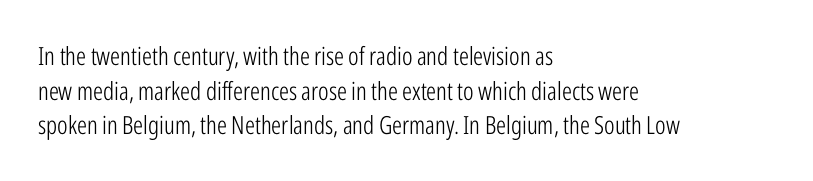
The image shows 25 px text type, upright; set left-aligned, normal line spacing (1.39x), normal letter spacing, not underlined.
